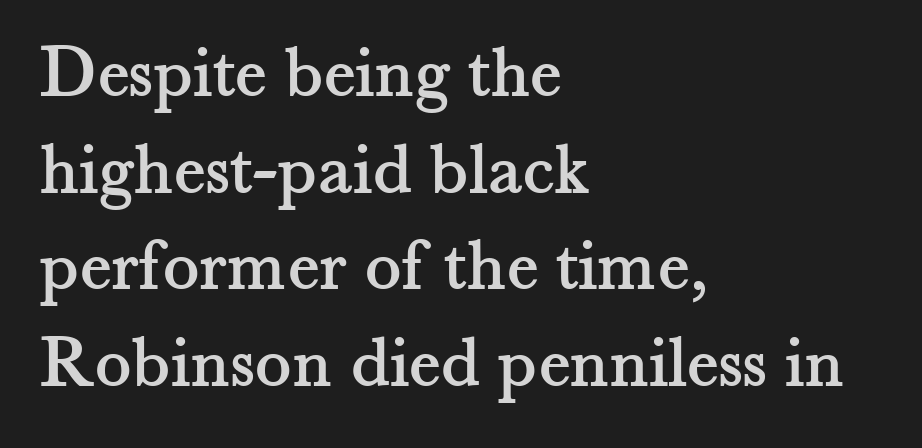
{"serif": "yes", "italic": "no", "width": "normal", "stroke_contrast": "medium", "x_height": "small", "monospaced": "no", "underline": "no", "align": "left", "line_spacing": "normal", "line_spacing_ratio": 1.27, "letter_spacing": "normal", "letter_spacing_em": 0.0, "glyph_px": 76}
